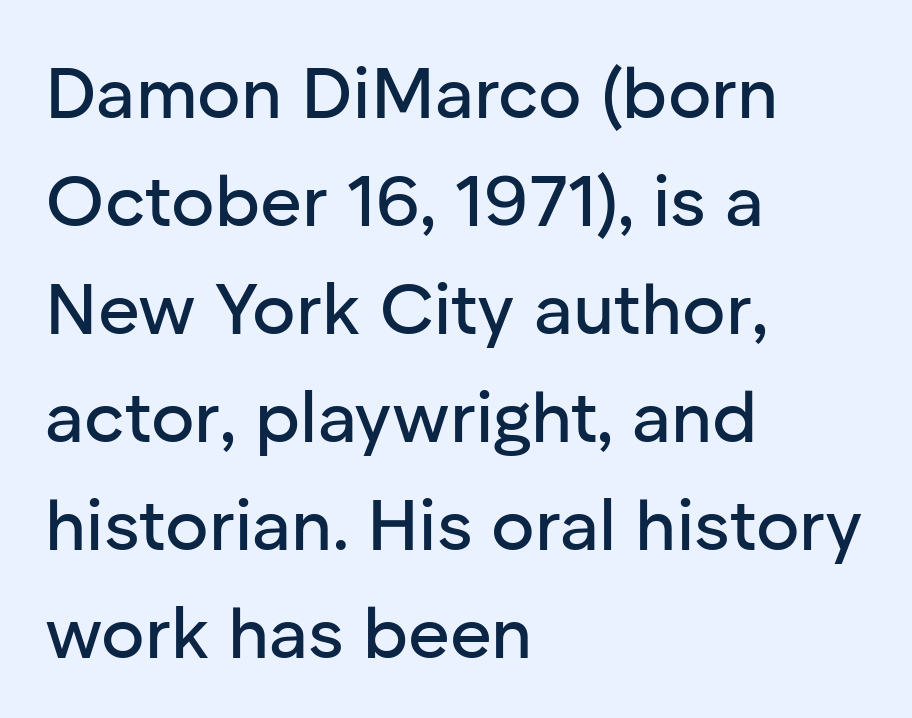
The image shows 72 px sans-serif type, upright; set left-aligned, normal line spacing (1.5x), normal letter spacing, not underlined; low stroke contrast and a medium x-height.
